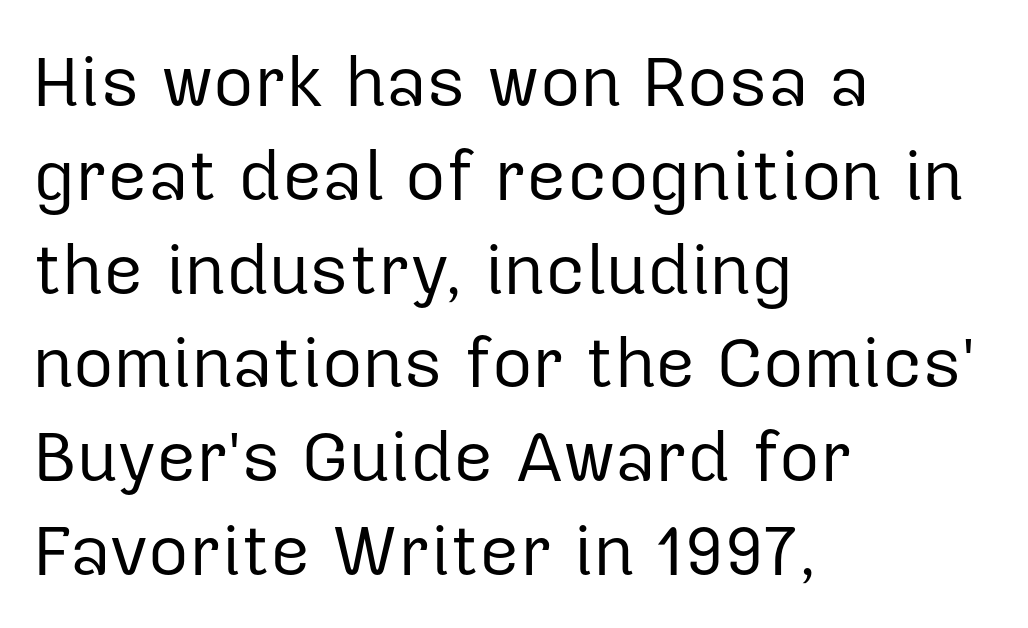
Q: Is the text bold? A: No.
Q: Is the text italic (slanted)? A: No, it is upright.
Q: Is the typeface a serif or a sans-serif typeface? A: Sans-serif.
Q: Is the text underlined? A: No.
Q: How is the paragraph aligned? A: Left-aligned.
Q: Is the spacing between letters normal or unusually wide? A: Normal.
Q: Is the spacing between lines tight, normal or loose? A: Normal.
Q: Width (condensed, normal, or wide)? A: Normal.
Q: Stroke contrast? A: Low.
Q: x-height? A: Medium.
Q: Monospaced? A: No.
